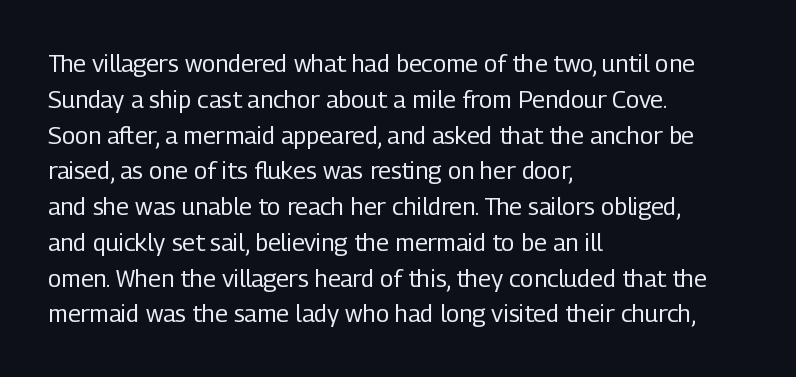
{"italic": "no", "bold": "no", "underline": "no", "align": "left", "line_spacing": "normal", "line_spacing_ratio": 1.49, "letter_spacing": "normal", "letter_spacing_em": 0.0, "glyph_px": 24}
